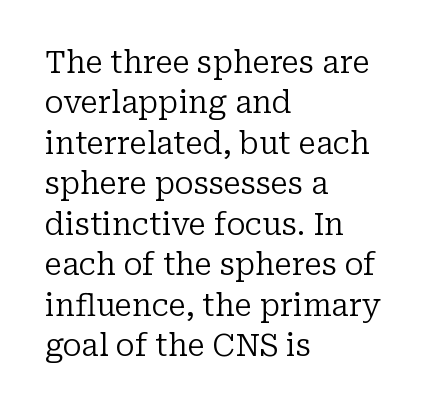
Q: Is the text bold? A: No.
Q: Is the text italic (slanted)? A: No, it is upright.
Q: Is the typeface a serif or a sans-serif typeface? A: Serif.
Q: Is the text underlined? A: No.
Q: How is the paragraph aligned? A: Left-aligned.
Q: Is the spacing between letters normal or unusually wide? A: Normal.
Q: Is the spacing between lines tight, normal or loose? A: Normal.
Q: Width (condensed, normal, or wide)? A: Normal.
Q: Stroke contrast? A: Low.
Q: x-height? A: Medium.
Q: Monospaced? A: No.
